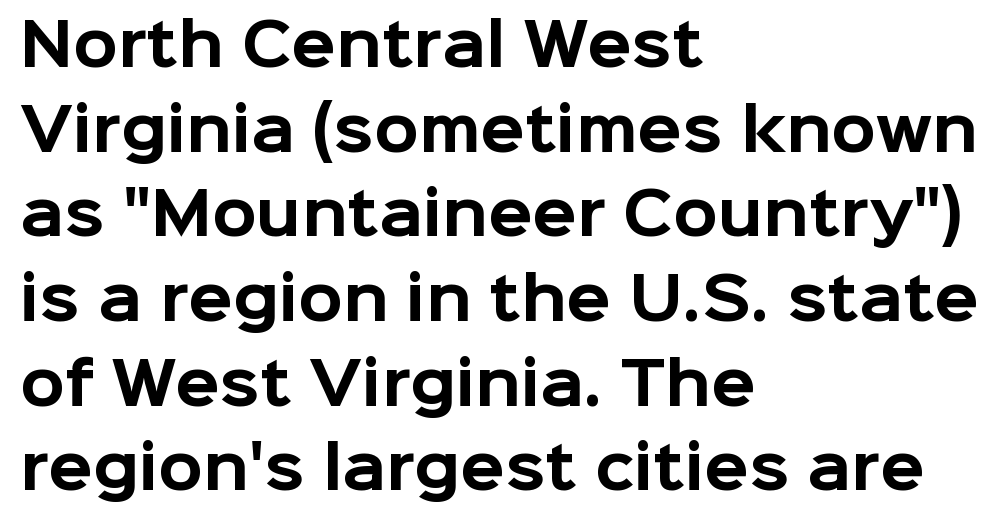
{"serif": "no", "italic": "no", "bold": "yes", "weight": "bold", "width": "normal", "stroke_contrast": "low", "x_height": "medium", "monospaced": "no", "underline": "no", "align": "left", "line_spacing": "normal", "line_spacing_ratio": 1.46, "letter_spacing": "normal", "letter_spacing_em": 0.0, "glyph_px": 58}
